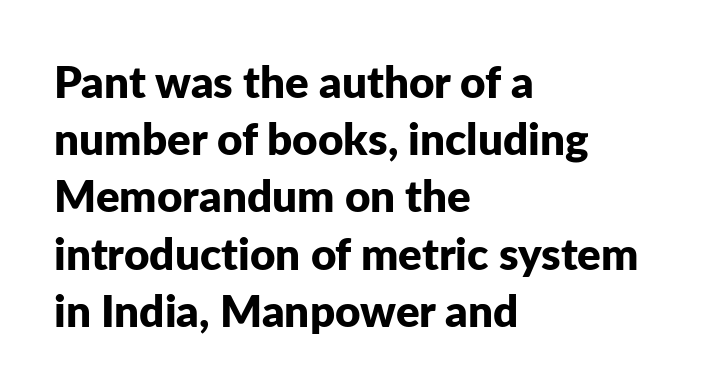
Q: Is the text bold? A: Yes.
Q: Is the text italic (slanted)? A: No, it is upright.
Q: Is the typeface a serif or a sans-serif typeface? A: Sans-serif.
Q: Is the text underlined? A: No.
Q: How is the paragraph aligned? A: Left-aligned.
Q: Is the spacing between letters normal or unusually wide? A: Normal.
Q: Is the spacing between lines tight, normal or loose? A: Normal.
Q: Width (condensed, normal, or wide)? A: Normal.
Q: Stroke contrast? A: Low.
Q: x-height? A: Medium.
Q: Monospaced? A: No.
